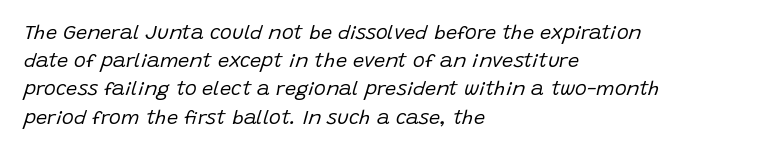
Letters rest on an invisible, unmarked baseline. Look at the tracking — it's just the regular setting, nothing added. The paragraph has a hard left edge and a soft right edge. The typography opts for an oblique posture over an upright one. Heaviness? Minimal to ordinary, like unemphasized prose. The space between consecutive lines is moderate.
